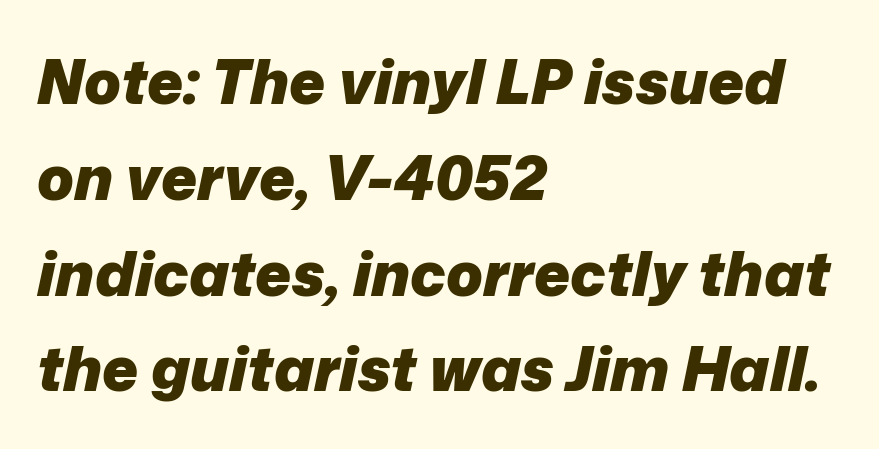
The passage shown is typed in a proportional face where columns would drift. The face used here has a pronounced slope to its letters. Observe the ordinary spacing: letters are neighbours, not strangers. The lines sit at an ordinary, default distance from one another. Line starts are locked; line ends wander. Check the space under the baseline: it is left empty.
